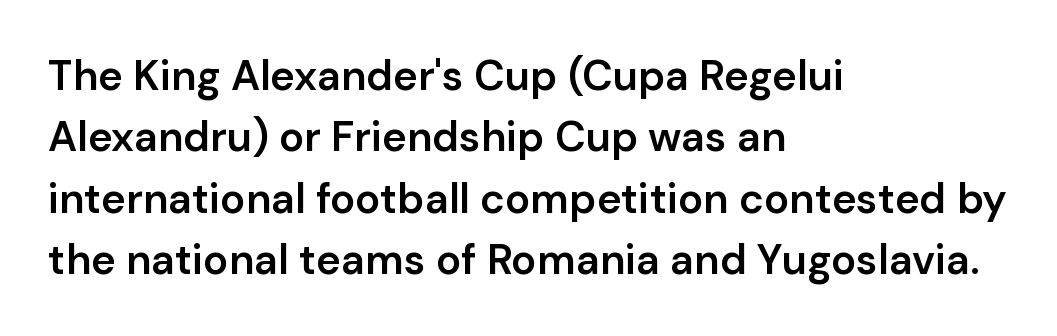
The face used here is rendered with its standard letterfit. No italicization has been applied; the sample stays upright. Each row of text sits above clean, open space. Every row of glyphs begins at an identical x-position on the left.
